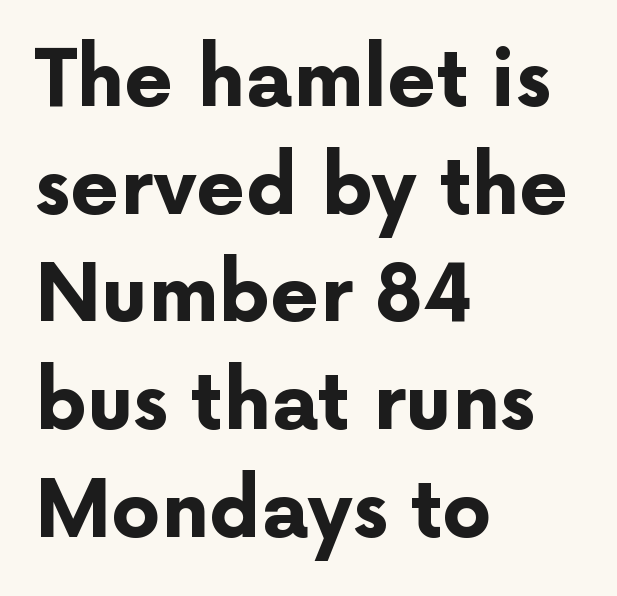
Note the varied advance widths — an 'i' is clearly narrower than an 'm'. This sample uses an upright cut, with every glyph sitting square on the baseline. Weight: bold. Leading: standard. Is the letter spacing exaggerated? No — it looks like the ordinary default.
